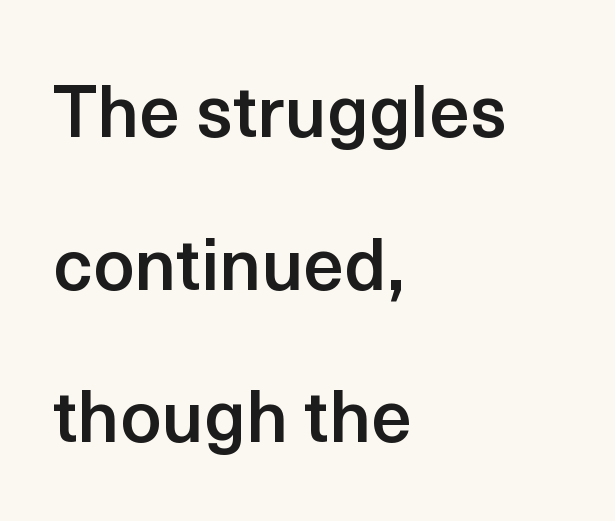
Q: Is the text bold? A: Semi-bold.
Q: Is the text italic (slanted)? A: No, it is upright.
Q: Is the typeface a serif or a sans-serif typeface? A: Sans-serif.
Q: Is the text underlined? A: No.
Q: How is the paragraph aligned? A: Left-aligned.
Q: Is the spacing between letters normal or unusually wide? A: Normal.
Q: Is the spacing between lines tight, normal or loose? A: Loose.
Q: Width (condensed, normal, or wide)? A: Normal.
Q: x-height? A: Medium.
Q: Monospaced? A: No.
